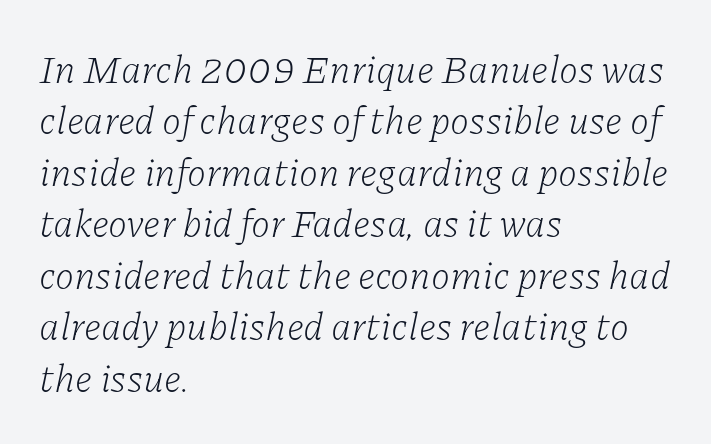
{"serif": "yes", "italic": "yes", "lean": "right", "slant_degrees": 11, "bold": "no", "weight": "light", "width": "normal", "stroke_contrast": "low", "x_height": "medium", "monospaced": "no", "underline": "no", "align": "left", "line_spacing": "normal", "line_spacing_ratio": 1.32, "letter_spacing": "normal", "letter_spacing_em": 0.0, "glyph_px": 39}
